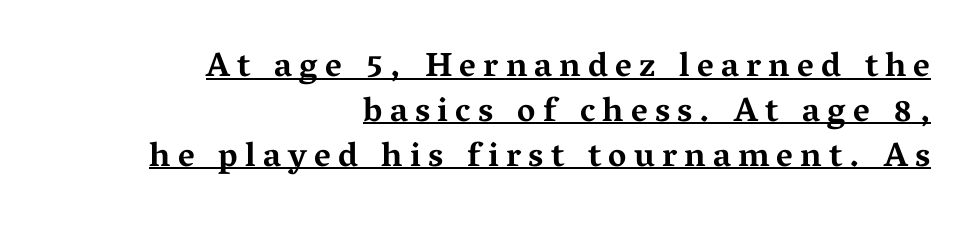
{"serif": "yes", "italic": "no", "bold": "yes", "weight": "bold", "width": "wide", "stroke_contrast": "medium", "x_height": "medium", "monospaced": "no", "underline": "yes", "align": "right", "line_spacing": "normal", "line_spacing_ratio": 1.32, "letter_spacing": "wide", "letter_spacing_em": 0.21, "glyph_px": 34}
